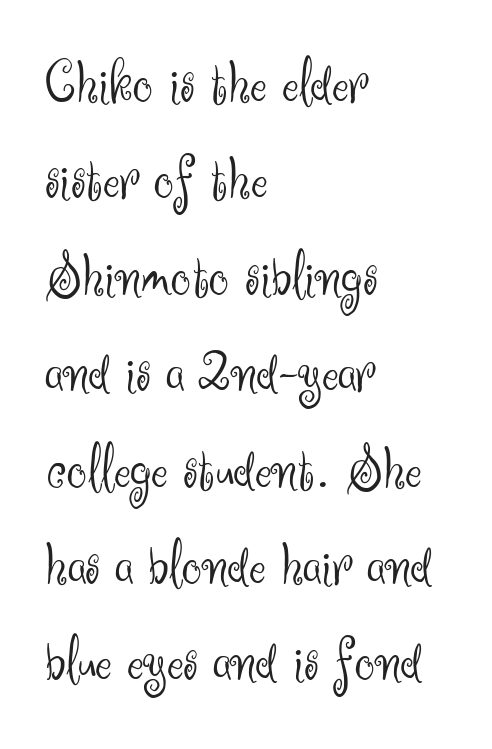
Left-aligned paragraph, ragged on the right. Characters remain perfectly vertical along every line. This sample uses a sans-serif face. Compared with typical paragraphs, the rows here are spaced about the same. Is this a fixed-width face? No — the glyphs have proportional, varying widths.
